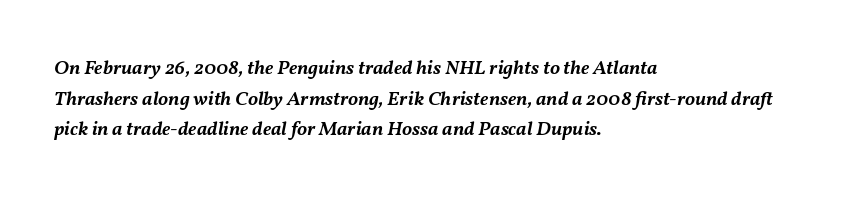
{"italic": "yes", "lean": "right", "slant_degrees": 11, "bold": "semi", "underline": "no", "align": "left", "line_spacing": "normal", "line_spacing_ratio": 1.53, "letter_spacing": "normal", "letter_spacing_em": 0.0, "glyph_px": 20}
